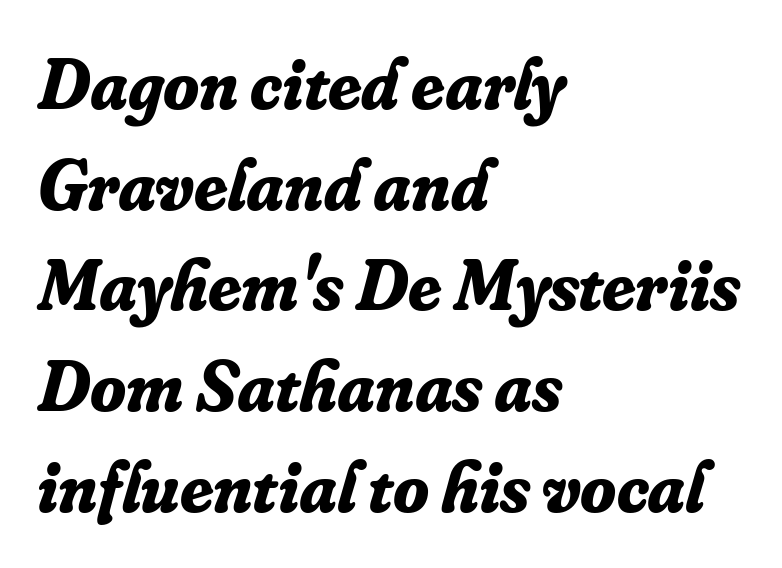
The image shows 73 px bold serif type, italic (leaning right); set left-aligned, normal line spacing (1.38x), normal letter spacing, not underlined; low stroke contrast and a small x-height.
